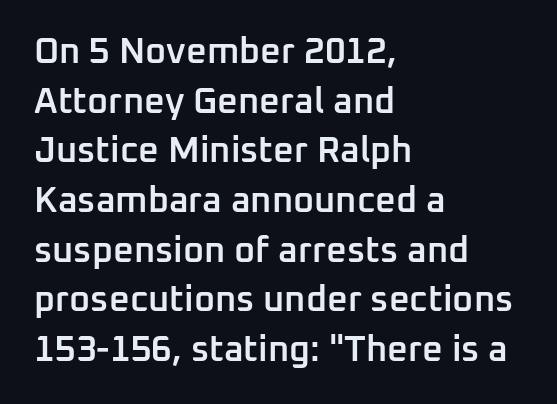
Inter-character spacing is left at the font's built-in metrics. This sample has the flowing, uneven cadence of proportional lettering. Does the copy run flush right? No — it runs flush left. This is the in-between weight designers call semibold or demi.
